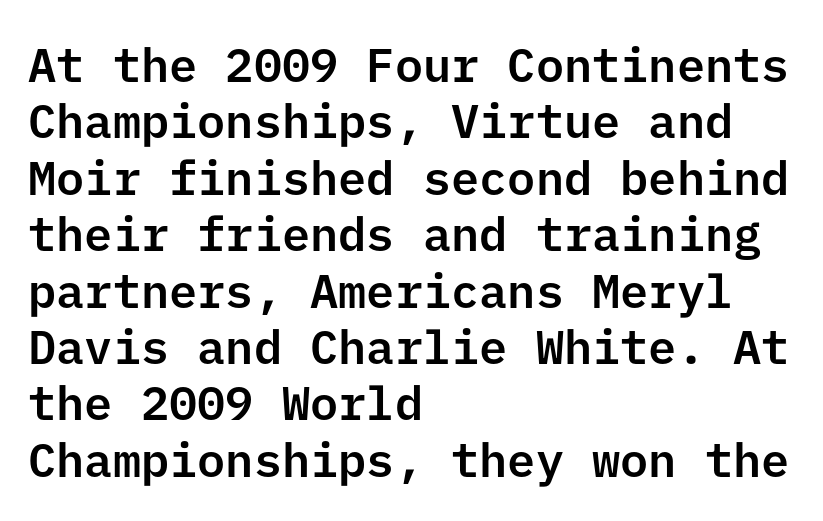
Q: Is the text italic (slanted)? A: No, it is upright.
Q: Is the typeface a serif or a sans-serif typeface? A: Sans-serif.
Q: Is the text underlined? A: No.
Q: How is the paragraph aligned? A: Left-aligned.
Q: Is the spacing between letters normal or unusually wide? A: Normal.
Q: Width (condensed, normal, or wide)? A: Normal.
Q: Stroke contrast? A: Low.
Q: x-height? A: Medium.
